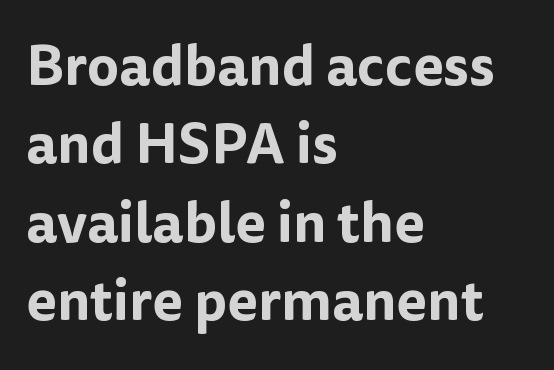
Q: Is the text italic (slanted)? A: No, it is upright.
Q: Is the typeface a serif or a sans-serif typeface? A: Sans-serif.
Q: Is the text underlined? A: No.
Q: How is the paragraph aligned? A: Left-aligned.
Q: Is the spacing between letters normal or unusually wide? A: Normal.
Q: Is the spacing between lines tight, normal or loose? A: Normal.
Q: Width (condensed, normal, or wide)? A: Normal.
Q: Stroke contrast? A: Low.
Q: x-height? A: Medium.
Q: Monospaced? A: No.
